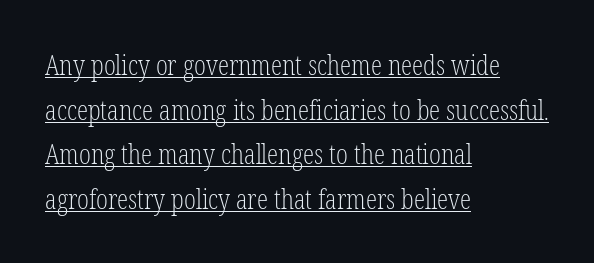
Unlike italic type, these characters show no tilt at all. This sample carries an underscore along the baseline area. Observe the serifs anchoring each vertical stroke in this sample. You could not count columns in this text — the font is proportionally spaced. Weight: not bold — regular or lighter. The paragraph has a hard left edge and a soft right edge.
